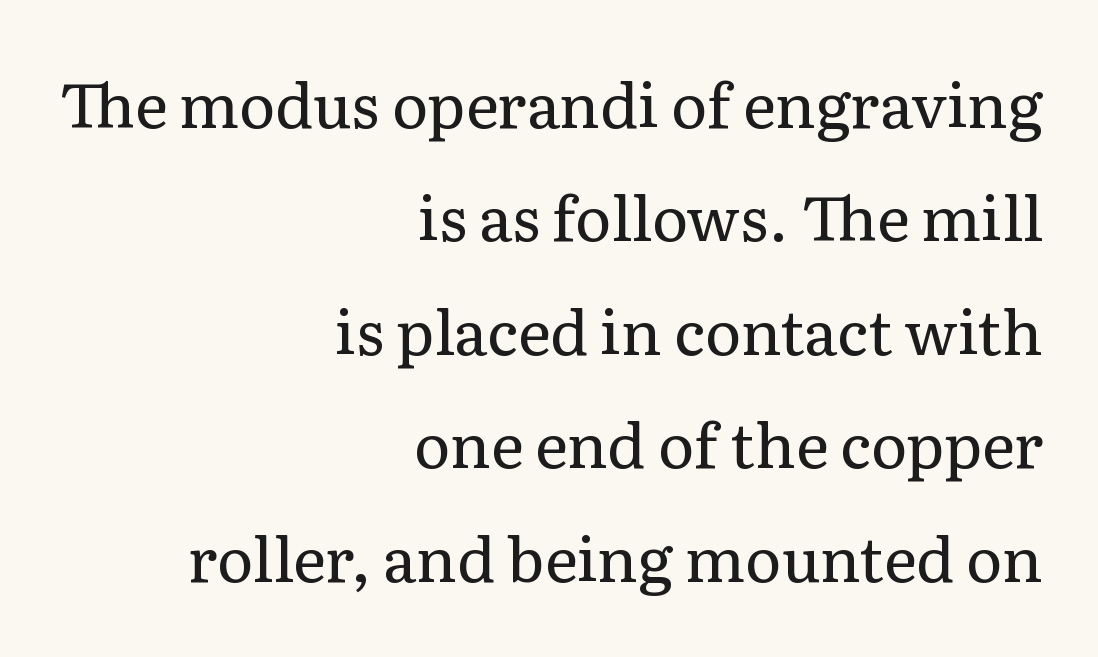
Q: Is the text bold? A: No.
Q: Is the text italic (slanted)? A: No, it is upright.
Q: Is the typeface a serif or a sans-serif typeface? A: Serif.
Q: Is the text underlined? A: No.
Q: How is the paragraph aligned? A: Right-aligned.
Q: Is the spacing between letters normal or unusually wide? A: Normal.
Q: Width (condensed, normal, or wide)? A: Normal.
Q: Stroke contrast? A: Low.
Q: x-height? A: Medium.
Q: Monospaced? A: No.
